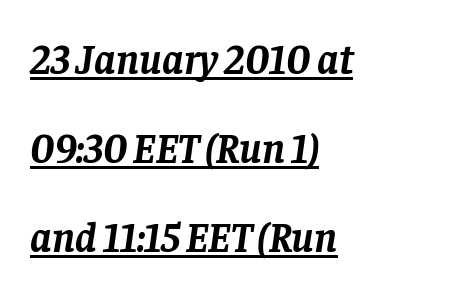
Default kerning and tracking; the words read as compact shapes. Each line starts at the same left margin while the right side varies. This rendering employs a face with finishing strokes, i.e., a serif. Character widths vary here, with narrow letters taking less room than wide ones.
